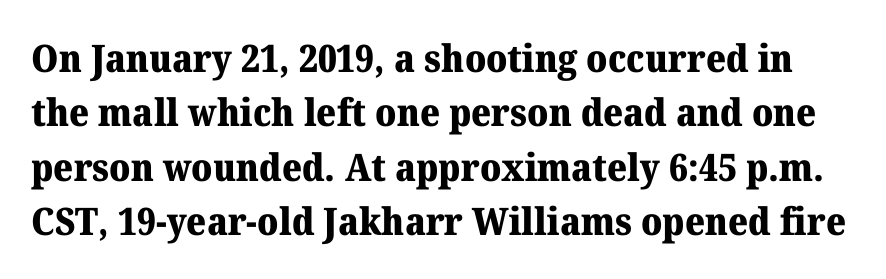
Q: Is the text bold? A: Yes.
Q: Is the text italic (slanted)? A: No, it is upright.
Q: Is the typeface a serif or a sans-serif typeface? A: Serif.
Q: Is the text underlined? A: No.
Q: Is the spacing between letters normal or unusually wide? A: Normal.
Q: Is the spacing between lines tight, normal or loose? A: Normal.
Q: Width (condensed, normal, or wide)? A: Normal.
Q: Stroke contrast? A: Medium.
Q: x-height? A: Medium.
Q: Monospaced? A: No.
